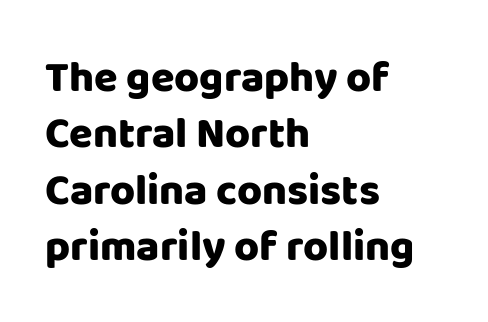
The image shows 43 px heavy sans-serif type, upright; set left-aligned, normal line spacing (1.31x), normal letter spacing, not underlined; low stroke contrast and a large x-height.
